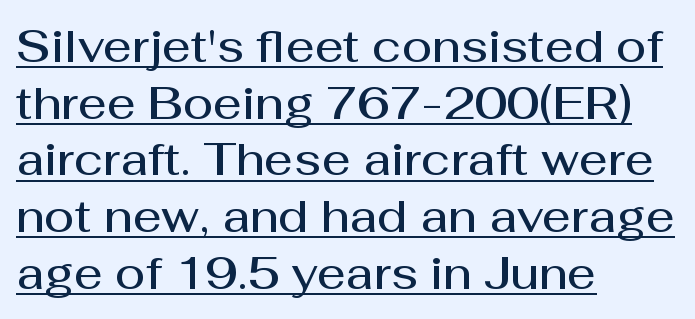
The image shows 45 px semibold sans-serif type, upright; set left-aligned, normal line spacing (1.26x), normal letter spacing, underlined; medium stroke contrast and a medium x-height.
